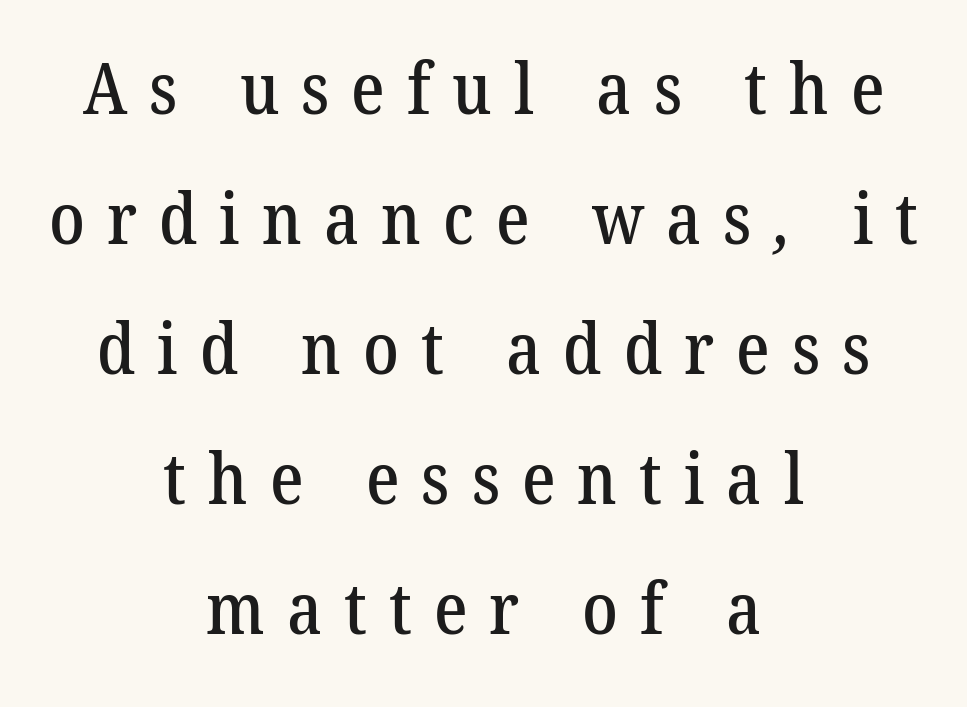
The image shows 71 px serif type; set centered, line spacing 1.83x, unusually wide letter spacing (+0.31 em), not underlined; low stroke contrast and a medium x-height.
